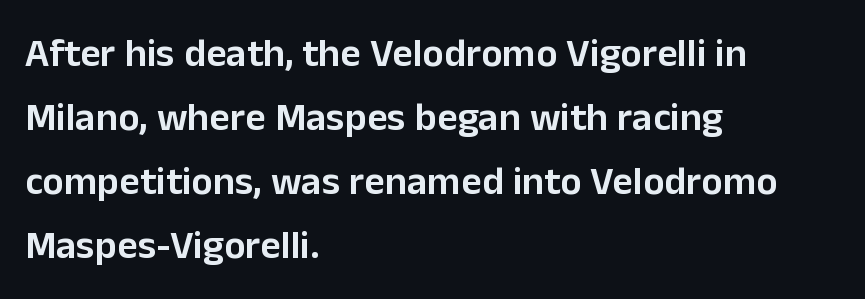
{"serif": "no", "italic": "no", "bold": "semi", "weight": "semibold", "width": "normal", "stroke_contrast": "low", "x_height": "medium", "monospaced": "no", "underline": "no", "align": "left", "line_spacing": "normal", "line_spacing_ratio": 1.6, "letter_spacing": "normal", "letter_spacing_em": 0.0, "glyph_px": 40}
